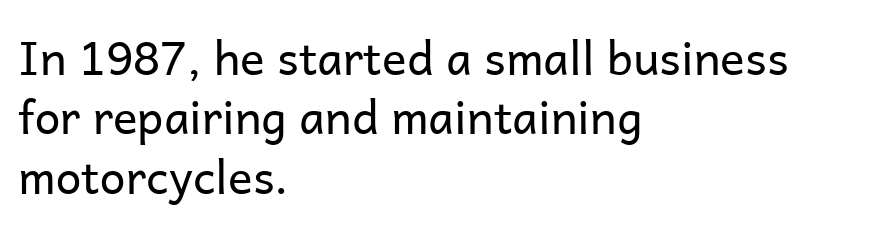
The image shows 46 px regular-weight sans-serif type, upright; set left-aligned, normal line spacing (1.29x), normal letter spacing, not underlined; low stroke contrast and a medium x-height.
